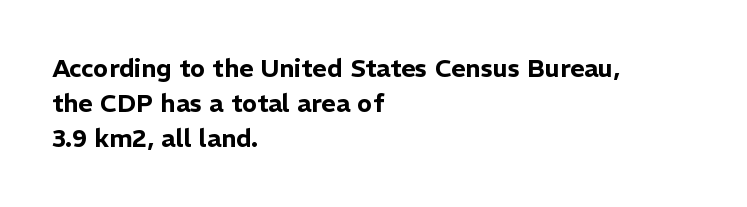
The image shows 25 px text type, upright; set left-aligned, normal line spacing (1.41x), normal letter spacing, not underlined.
